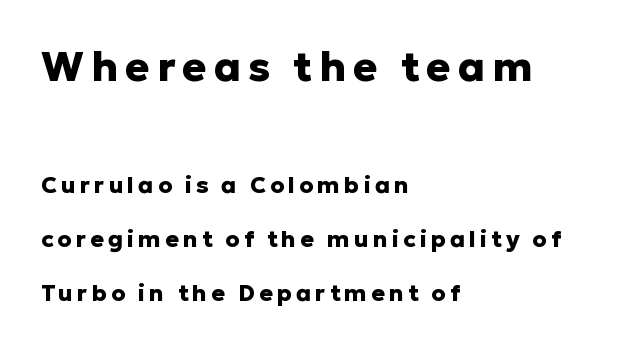
Q: Is the text bold? A: Yes.
Q: Is the text italic (slanted)? A: No, it is upright.
Q: Is the typeface a serif or a sans-serif typeface? A: Sans-serif.
Q: Is the text underlined? A: No.
Q: How is the paragraph aligned? A: Left-aligned.
Q: Is the spacing between lines tight, normal or loose? A: Loose.
Q: Which block of text is set in a larger size, the first (top) or the second (bottom)? A: The first (top) one.
Q: Width (condensed, normal, or wide)? A: Normal.
Q: Stroke contrast? A: Low.
Q: x-height? A: Medium.
Q: Monospaced? A: No.
